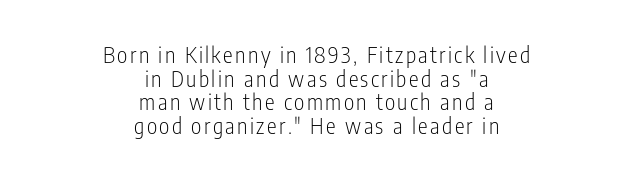
Q: Is the text bold? A: No.
Q: Is the text italic (slanted)? A: No, it is upright.
Q: Is the text underlined? A: No.
Q: How is the paragraph aligned? A: Centered.
Q: Is the spacing between lines tight, normal or loose? A: Tight.
